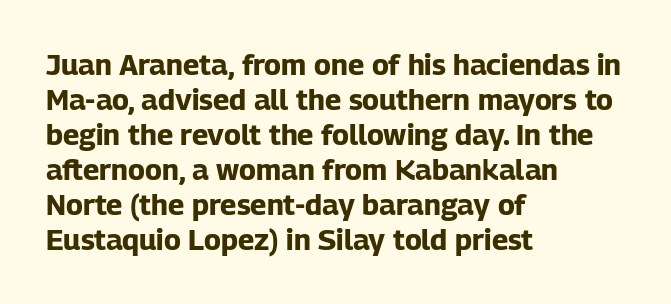
Rule under the text: the space is simply empty. Short and long lines alike share a common starting point at left. The glyphs in this specimen are sans serif. Plenty of ink on the page — the face is bold. The type is set solid horizontally, with unmodified tracking. The rendering uses natural spacing where letterforms have individual widths.
